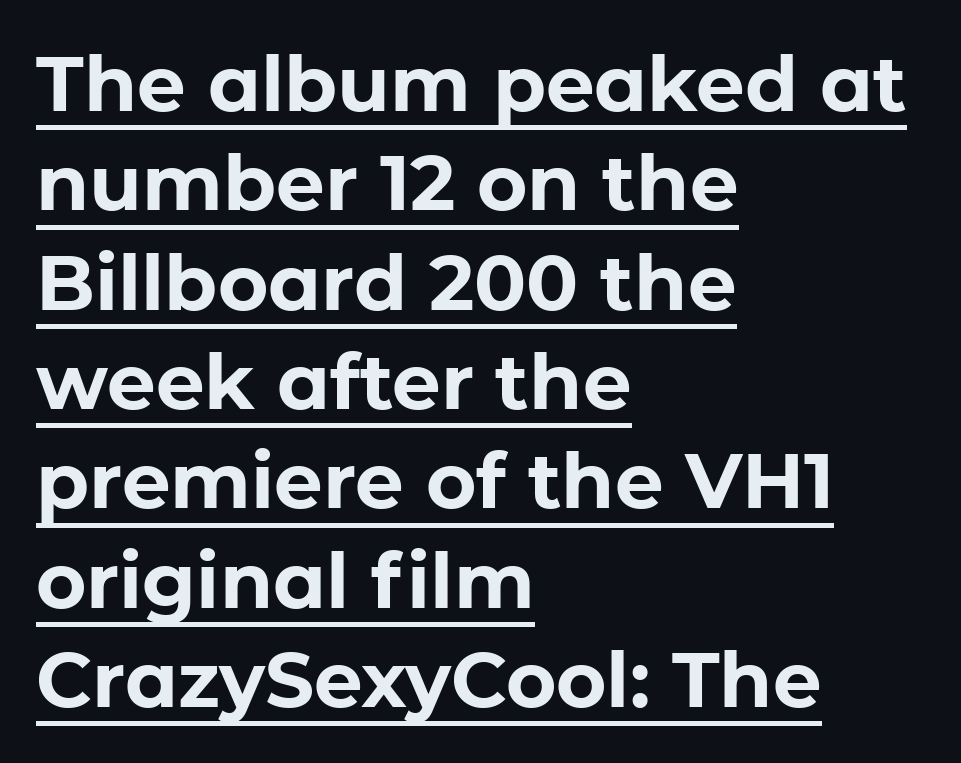
The image shows 77 px bold sans-serif type, upright; set left-aligned, normal line spacing (1.29x), normal letter spacing, underlined; low stroke contrast and a medium x-height.
